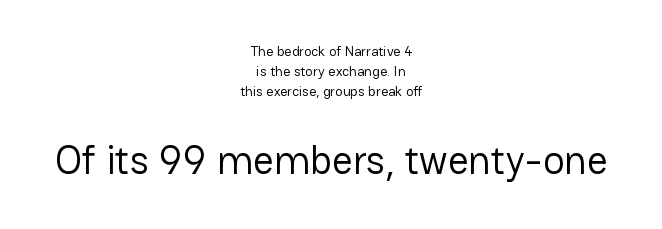
The letters advance in unequal steps, a hallmark of proportional type. You can tell it's not italic because the verticals are truly vertical. No chunkiness to these letters — they're not bold. The setting favours the middle, as headings and verse often do. No feet cap the strokes, marking this as sans-serif type.
